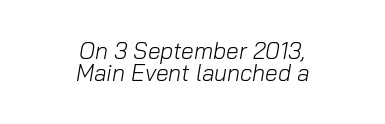
Q: Is the text bold? A: No.
Q: Is the text italic (slanted)? A: Yes, it leans right by about 10 degrees.
Q: Is the text underlined? A: No.
Q: How is the paragraph aligned? A: Centered.
Q: Is the spacing between letters normal or unusually wide? A: Normal.
Q: Is the spacing between lines tight, normal or loose? A: Tight.
